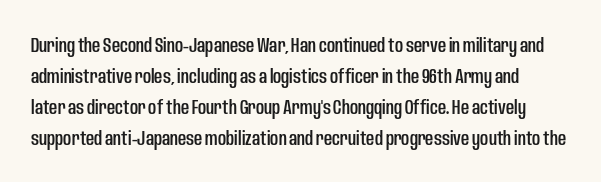
The image shows 20 px text type, upright; set normal line spacing (1.55x), normal letter spacing, not underlined.
